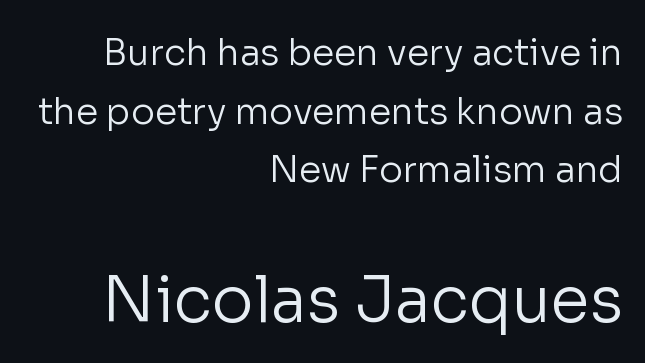
Teacher's note: observe the even right margin — that is flush-right alignment. Size hierarchy here favors the trailing block over the leading one. The line texture is even and compact thanks to regular tracking. Each letter's strokes conclude bluntly, with no projecting serifs.
